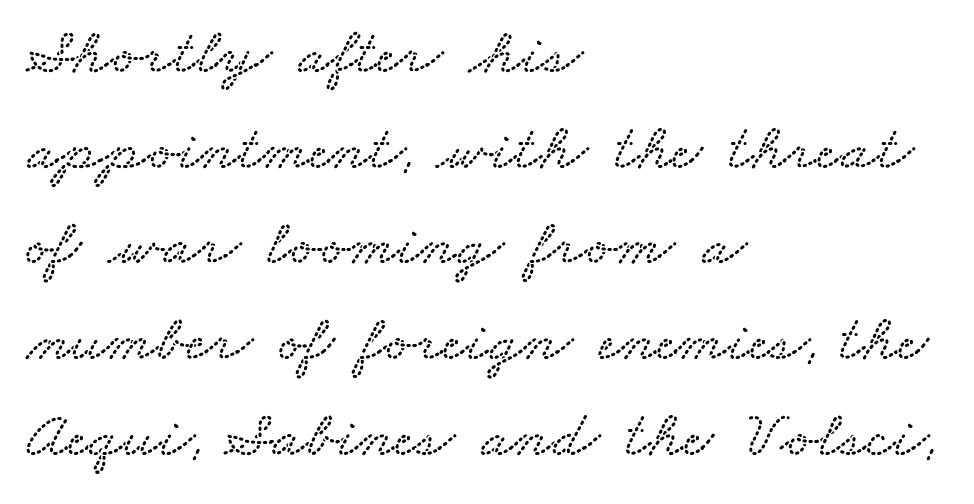
Q: Is the text underlined? A: No.
Q: How is the paragraph aligned? A: Left-aligned.
Q: Is the spacing between letters normal or unusually wide? A: Normal.
Q: Is the spacing between lines tight, normal or loose? A: Normal.
Q: Width (condensed, normal, or wide)? A: Wide.
Q: Stroke contrast? A: Low.
Q: x-height? A: Small.
Q: Monospaced? A: No.
